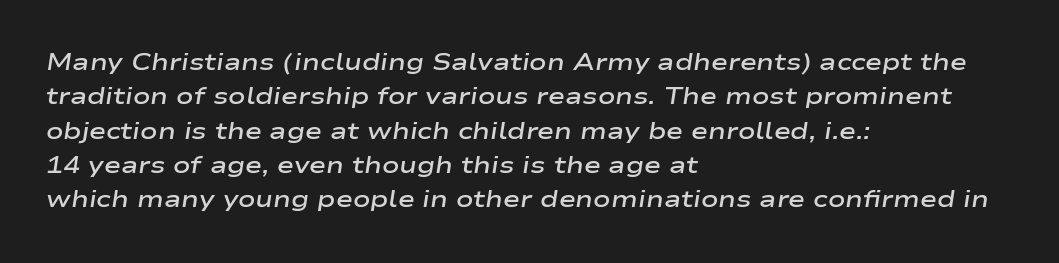
Teacher's note: observe the even left margin — that is flush-left alignment. The letterforms sit shoulder to shoulder at normal distance. The glyphs have the mass of a demibold cut, below bold. Decoration check: the copy has no underline. When letters slant like this, we call the style italic.
